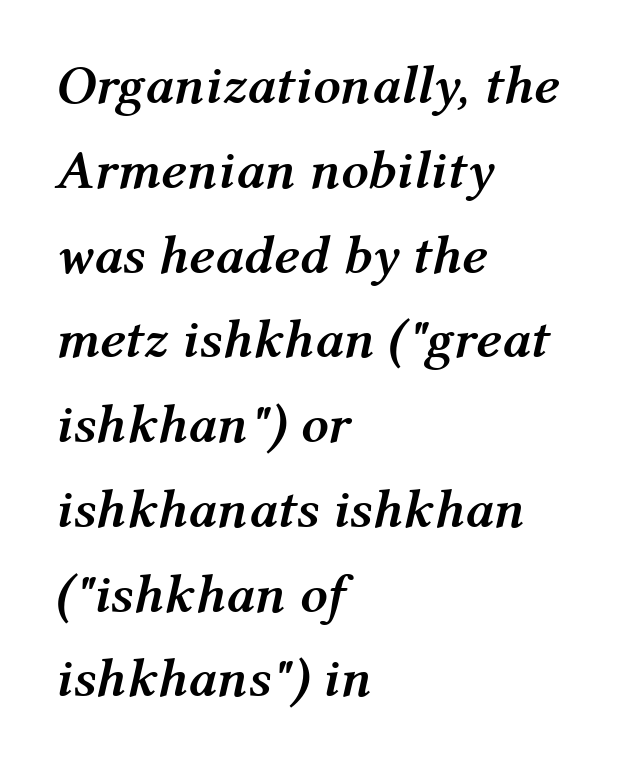
Does the copy run flush right? No — it runs flush left. Is the type slanted? Yes — the strokes lean at a clear angle. The area under the type is left untouched. Here the designer chose a conventional face with non-uniform glyph widths. This is heavy type, rendered in bold.
